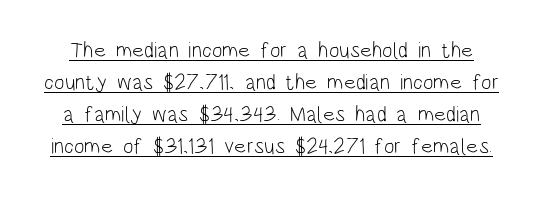
Each stroke keeps to a modest, everyday thickness or less. These lines keep a tight, regular rhythm from letter to letter. One glance says typical: line gaps are just what's usual. The specimen includes a rule beneath the text block's lines. Upright lettering throughout.
